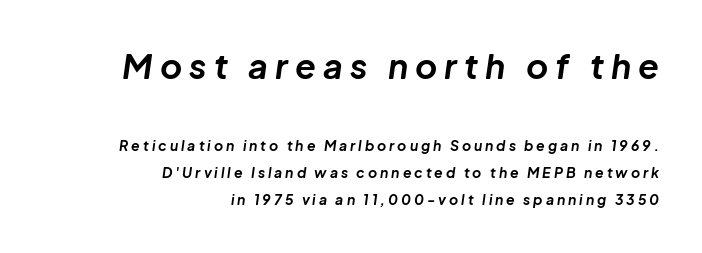
Whoever set this made the first block the dominant, larger element. Tall strokes in this sample are angled rather than plumb. Here the designer chose a conventional face with non-uniform glyph widths. The lines are quadded right. Does the leading feel generous? Absolutely, it's lavish.
